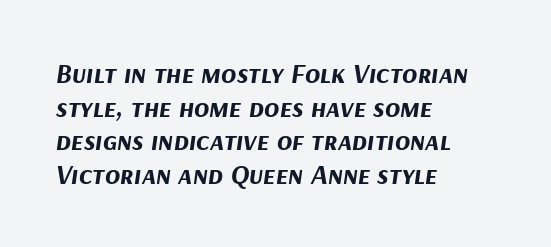
The paragraph has a hard left edge and a soft right edge. The string is rendered with underlining switched off. Characters follow at the spacing the type designer built in. It's the slanting kind of type. The rendering uses natural spacing where letterforms have individual widths.
